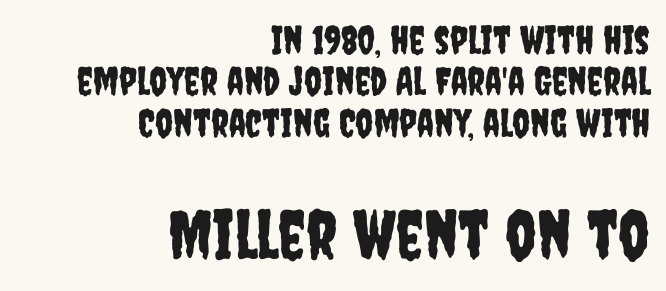
Q: Is the text italic (slanted)? A: No, it is upright.
Q: Is the typeface a serif or a sans-serif typeface? A: Sans-serif.
Q: Is the text underlined? A: No.
Q: How is the paragraph aligned? A: Right-aligned.
Q: Is the spacing between letters normal or unusually wide? A: Normal.
Q: Is the spacing between lines tight, normal or loose? A: Tight.
Q: Which block of text is set in a larger size, the first (top) or the second (bottom)? A: The second (bottom) one.
Q: Width (condensed, normal, or wide)? A: Condensed.
Q: Stroke contrast? A: Low.
Q: x-height? A: Large.
Q: Monospaced? A: No.
